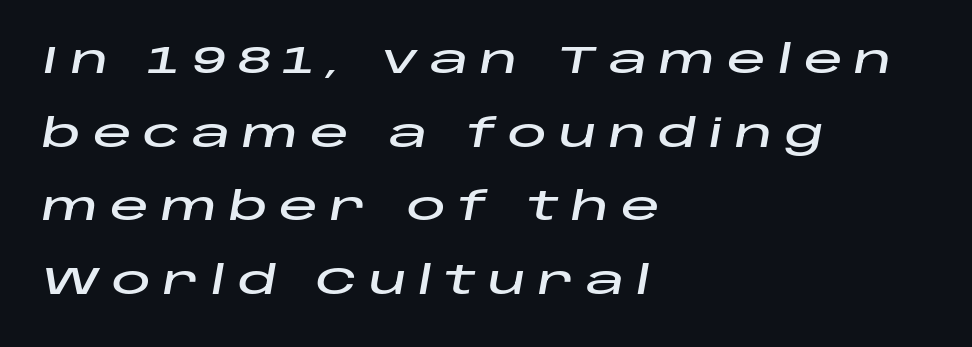
Q: Is the text italic (slanted)? A: Yes, it leans right by about 10 degrees.
Q: Is the text underlined? A: No.
Q: How is the paragraph aligned? A: Left-aligned.
Q: Is the spacing between letters normal or unusually wide? A: Unusually wide.
Q: Width (condensed, normal, or wide)? A: Wide.
Q: Stroke contrast? A: Low.
Q: x-height? A: Large.
Q: Monospaced? A: No.
